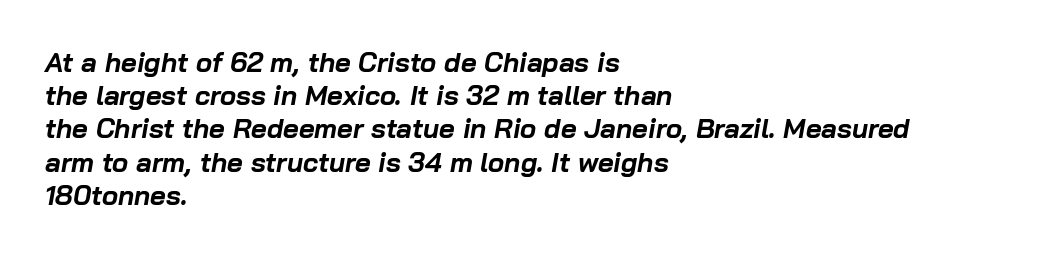
Look at the tracking — it's just the regular setting, nothing added. The string is rendered with underlining switched off. Strong, thick strokes mark this as bold type. A classic flush-left, rag-right setting is used for this passage. Yep, that's italic — everything's leaning.
